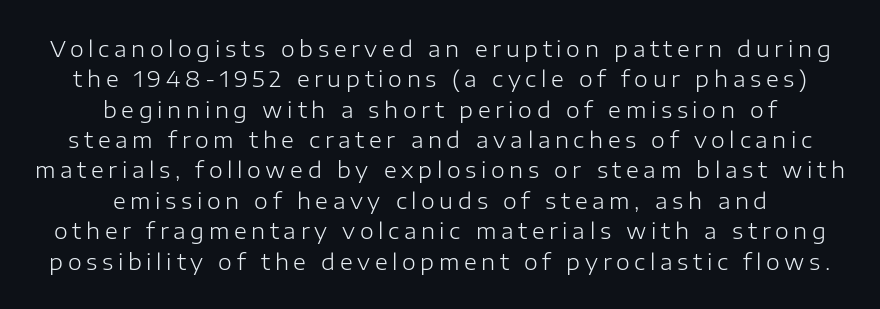
The image shows 22 px text type, upright; set centered, normal line spacing (1.38x), unusually wide letter spacing (+0.21 em), not underlined.
